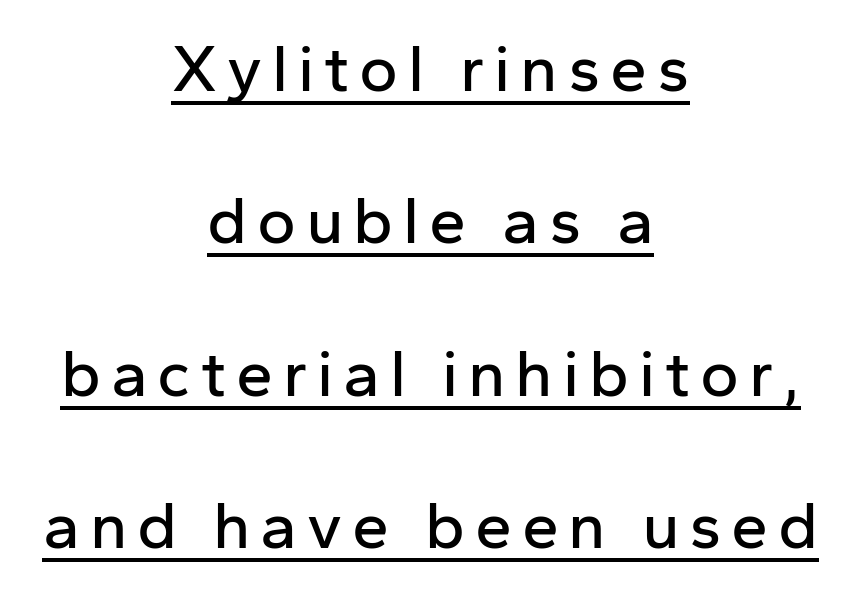
These lines stand farther apart than default settings would place them. The specimen includes a rule beneath the text block's lines. These lines are rendered in a variable-pitch font. Each line is balanced around a shared central axis. The typeface chosen for these lines omits serifs.
